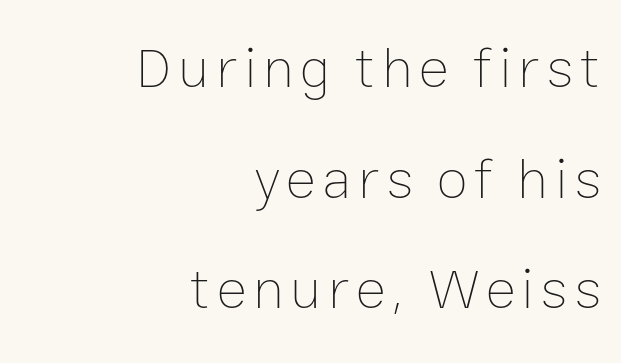
The typesetting does not lean heavy: it is not bold. The vertical gap from one line to the next is large. The passage shown is typed in a proportional face where columns would drift. When letters stand straight like this, we call the style roman or upright.
